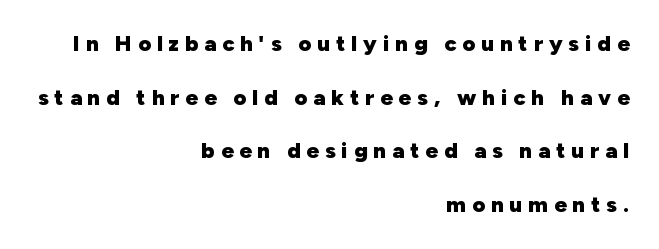
{"italic": "no", "bold": "yes", "underline": "no", "align": "right", "line_spacing": "loose", "line_spacing_ratio": 2.44, "letter_spacing": "wide", "letter_spacing_em": 0.27, "glyph_px": 22}
